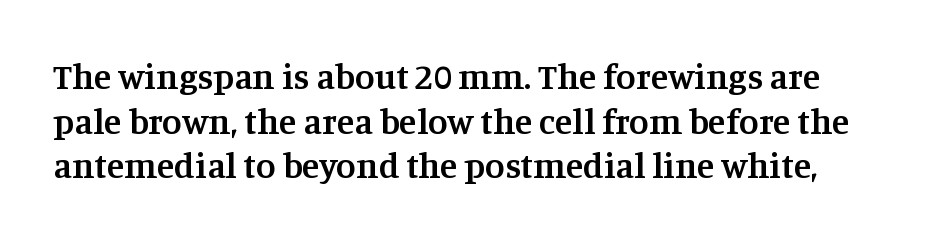
The designer went with a serif here, giving each stem small feet. Check the space under the baseline: it is left empty. How heavy is the stroke? Medium-heavy — a semibold, shy of bold. Does extra space separate the letters? No, they use regular spacing. Varying glyph widths throughout — classic text-font behaviour.
